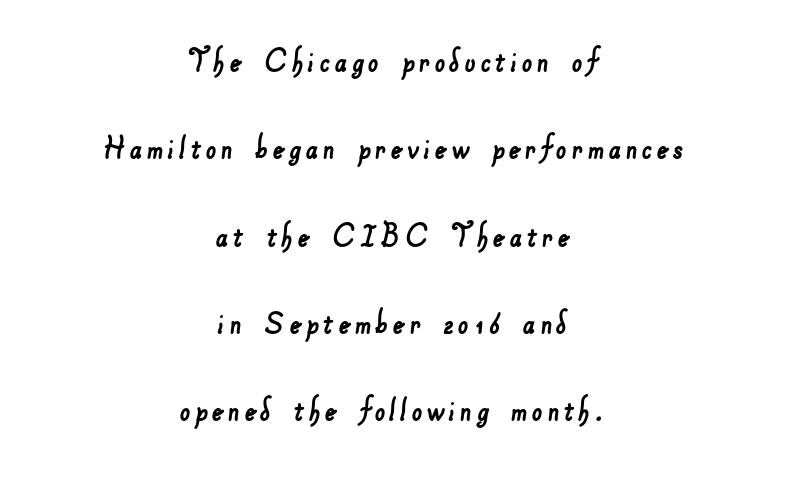
{"serif": "no", "width": "normal", "stroke_contrast": "low", "x_height": "small", "monospaced": "no", "underline": "no", "align": "center", "line_spacing": "loose", "line_spacing_ratio": 2.36, "glyph_px": 37}
